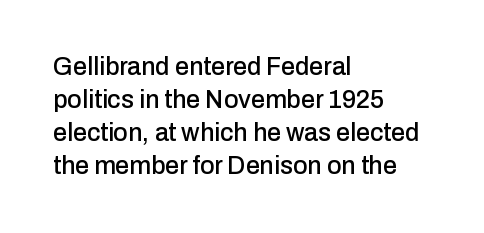
The image shows 25 px text type, upright; set left-aligned, normal line spacing (1.32x), normal letter spacing, not underlined.
